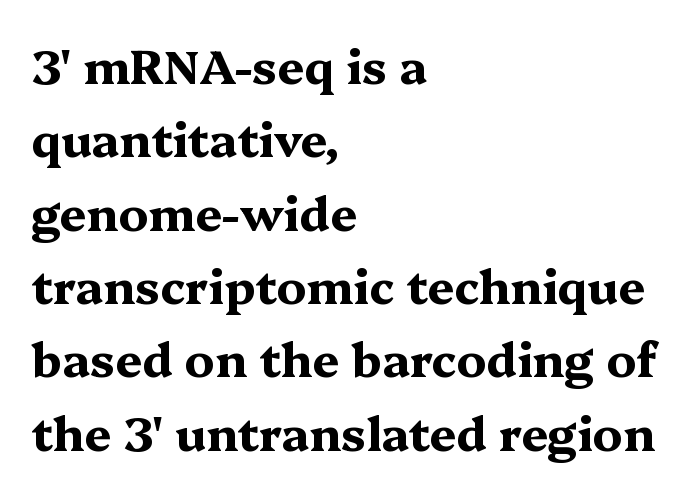
The image shows 47 px bold, wide serif type, upright; set left-aligned, normal line spacing (1.56x), normal letter spacing, not underlined; medium stroke contrast and a medium x-height.
